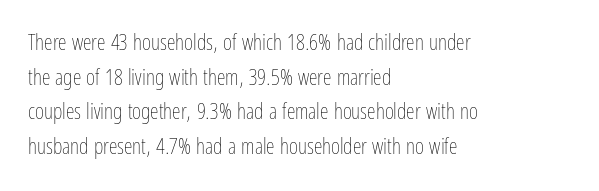
Q: Is the text bold? A: No.
Q: Is the text italic (slanted)? A: No, it is upright.
Q: Is the text underlined? A: No.
Q: How is the paragraph aligned? A: Left-aligned.
Q: Is the spacing between letters normal or unusually wide? A: Normal.
Q: Is the spacing between lines tight, normal or loose? A: Normal.
